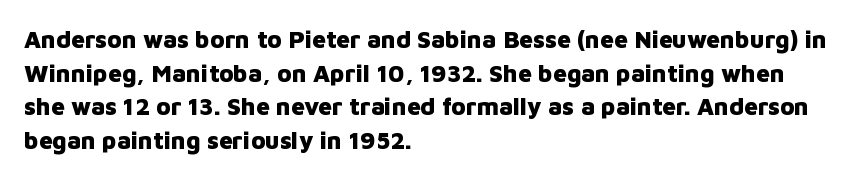
{"italic": "no", "bold": "yes", "underline": "no", "align": "left", "line_spacing": "normal", "line_spacing_ratio": 1.4, "letter_spacing": "normal", "letter_spacing_em": 0.0, "glyph_px": 24}
